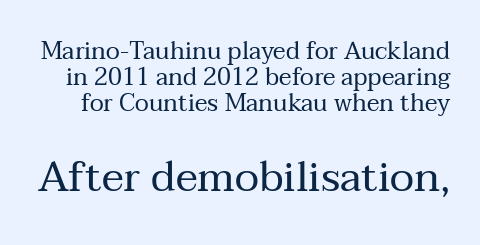
{"serif": "yes", "italic": "no", "bold": "no", "weight": "regular", "width": "normal", "stroke_contrast": "medium", "x_height": "medium", "monospaced": "no", "underline": "no", "line_spacing": "tight", "line_spacing_ratio": 1.08, "letter_spacing": "normal", "letter_spacing_em": 0.0, "larger_block": "second", "size_ratio": 1.75, "glyph_px": 42}
